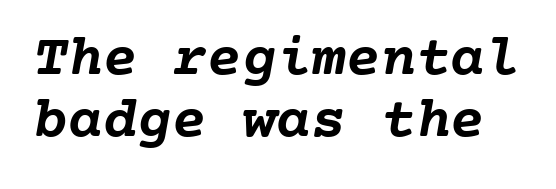
The image shows 58 px semibold type, monospaced; set tight line spacing (1.07x), normal letter spacing, not underlined; low stroke contrast and a medium x-height.
